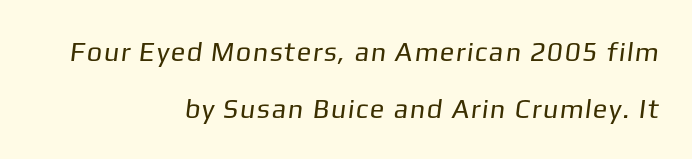
The image shows 27 px text type; set right-aligned, loose line spacing (2.1x), not underlined.
